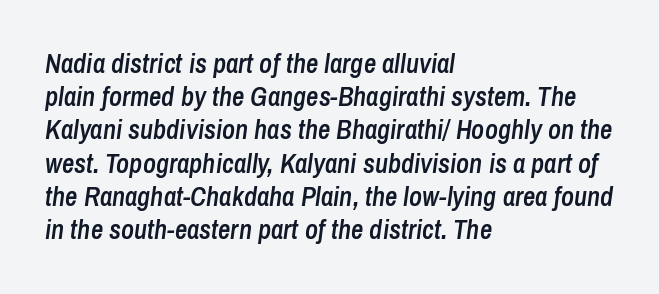
The image shows 27 px text type, italic (leaning right); set left-aligned, line spacing 1.23x, normal letter spacing, not underlined.
